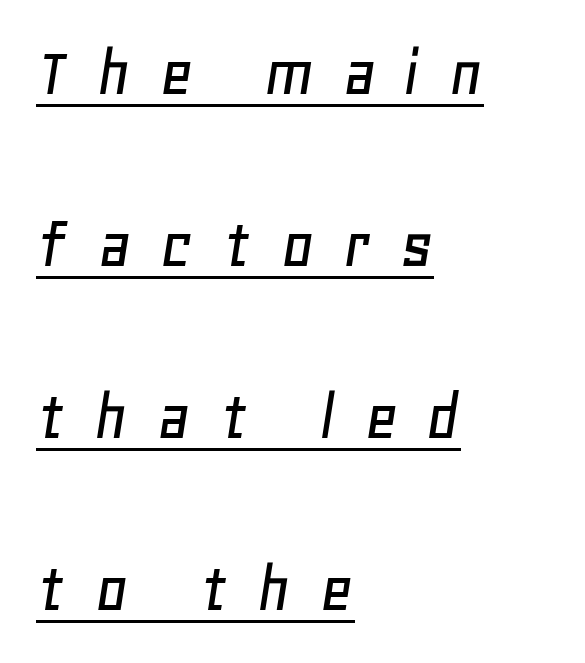
{"italic": "yes", "lean": "right", "slant_degrees": 11, "width": "normal", "stroke_contrast": "low", "x_height": "large", "monospaced": "no", "underline": "yes", "align": "left", "line_spacing": "loose", "line_spacing_ratio": 2.39, "letter_spacing": "wide", "letter_spacing_em": 0.39, "glyph_px": 72}
